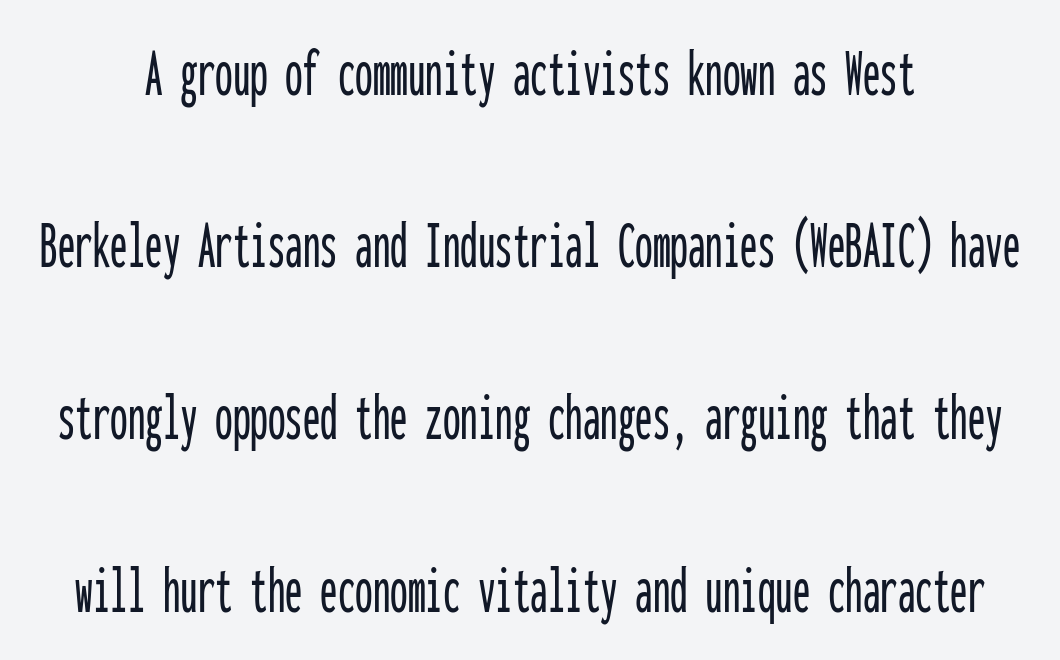
Q: Is the text italic (slanted)? A: No, it is upright.
Q: Is the typeface a serif or a sans-serif typeface? A: Sans-serif.
Q: Is the text underlined? A: No.
Q: How is the paragraph aligned? A: Centered.
Q: Is the spacing between letters normal or unusually wide? A: Normal.
Q: Is the spacing between lines tight, normal or loose? A: Loose.
Q: Width (condensed, normal, or wide)? A: Condensed.
Q: Stroke contrast? A: Low.
Q: x-height? A: Medium.
Q: Monospaced? A: Yes.
